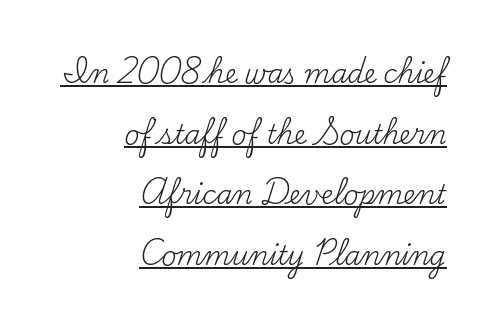
Q: Is the text bold? A: No.
Q: Is the text italic (slanted)? A: Yes.
Q: Is the text underlined? A: Yes.
Q: How is the paragraph aligned? A: Right-aligned.
Q: Is the spacing between letters normal or unusually wide? A: Normal.
Q: Is the spacing between lines tight, normal or loose? A: Loose.
